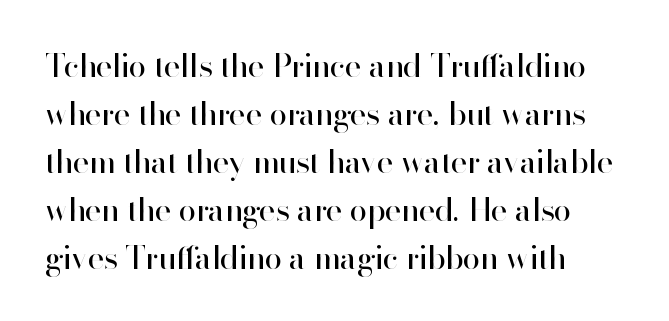
{"serif": "no", "italic": "no", "bold": "no", "weight": "regular", "width": "normal", "stroke_contrast": "high", "x_height": "small", "monospaced": "no", "underline": "no", "align": "left", "line_spacing": "normal", "line_spacing_ratio": 1.5, "letter_spacing": "normal", "letter_spacing_em": 0.0, "glyph_px": 32}
